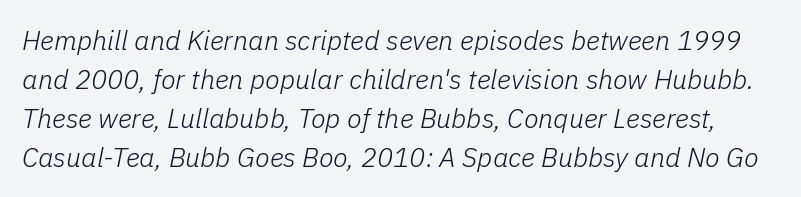
{"italic": "yes", "lean": "right", "slant_degrees": 11, "bold": "no", "underline": "no", "line_spacing": "normal", "line_spacing_ratio": 1.44, "letter_spacing": "normal", "letter_spacing_em": 0.0, "glyph_px": 27}
